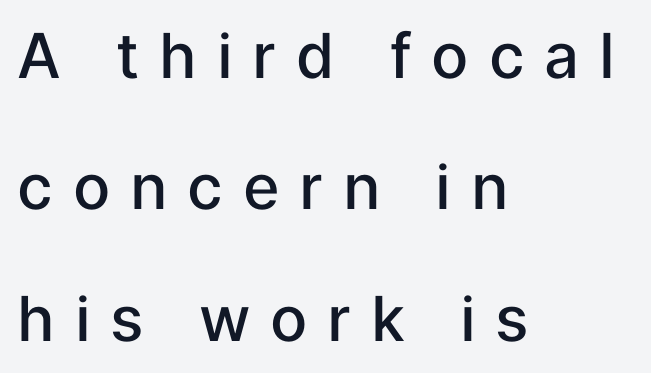
Q: Is the text bold? A: Semi-bold.
Q: Is the text italic (slanted)? A: No, it is upright.
Q: Is the typeface a serif or a sans-serif typeface? A: Sans-serif.
Q: Is the text underlined? A: No.
Q: How is the paragraph aligned? A: Left-aligned.
Q: Is the spacing between letters normal or unusually wide? A: Unusually wide.
Q: Is the spacing between lines tight, normal or loose? A: Loose.
Q: Width (condensed, normal, or wide)? A: Normal.
Q: Stroke contrast? A: Low.
Q: x-height? A: Medium.
Q: Monospaced? A: No.
